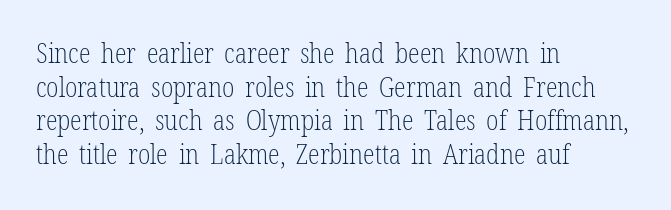
{"italic": "no", "bold": "no", "underline": "no", "align": "left", "line_spacing": "normal", "line_spacing_ratio": 1.25, "letter_spacing": "normal", "letter_spacing_em": 0.0, "glyph_px": 27}
